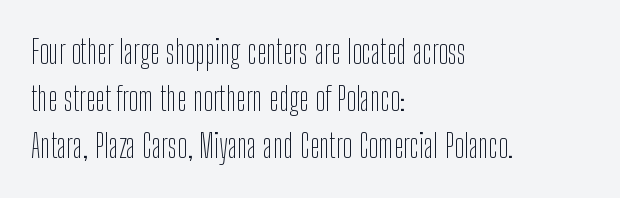
The image shows 33 px thin, condensed sans-serif type, upright; set left-aligned, normal line spacing (1.43x), normal letter spacing, not underlined; low stroke contrast and a medium x-height.
